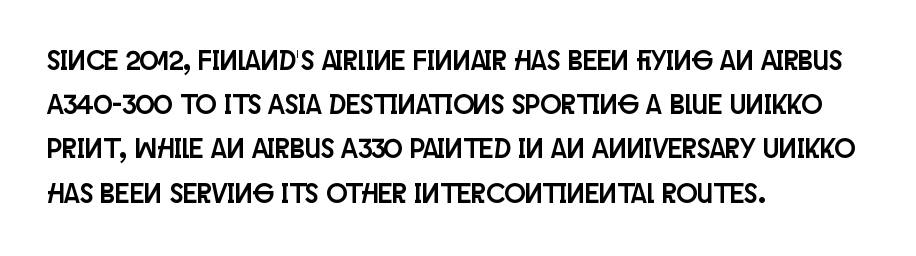
{"serif": "no", "italic": "no", "width": "condensed", "stroke_contrast": "low", "x_height": "large", "monospaced": "no", "underline": "no", "align": "left", "line_spacing": "normal", "line_spacing_ratio": 1.58, "letter_spacing": "normal", "letter_spacing_em": 0.0, "glyph_px": 28}
